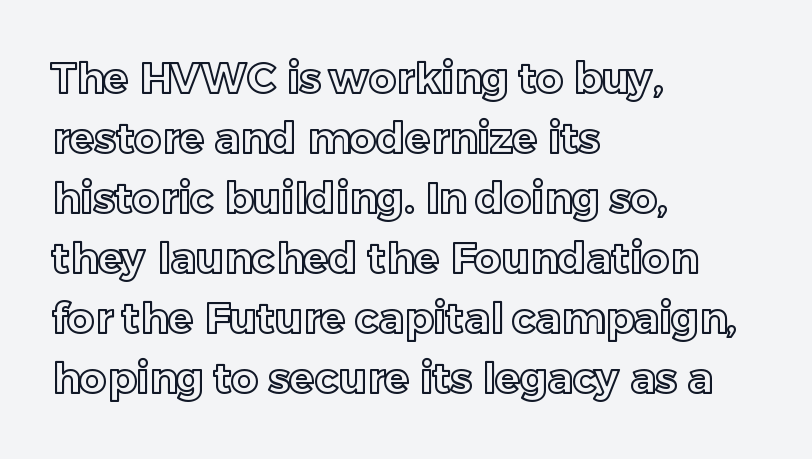
Each line starts at the same left margin while the right side varies. Regular leading. Here the glyphs are tracked normally, forming tight word shapes. These lines were composed using upright roman letters. Proportional: the letters do not fall into vertical columns.
